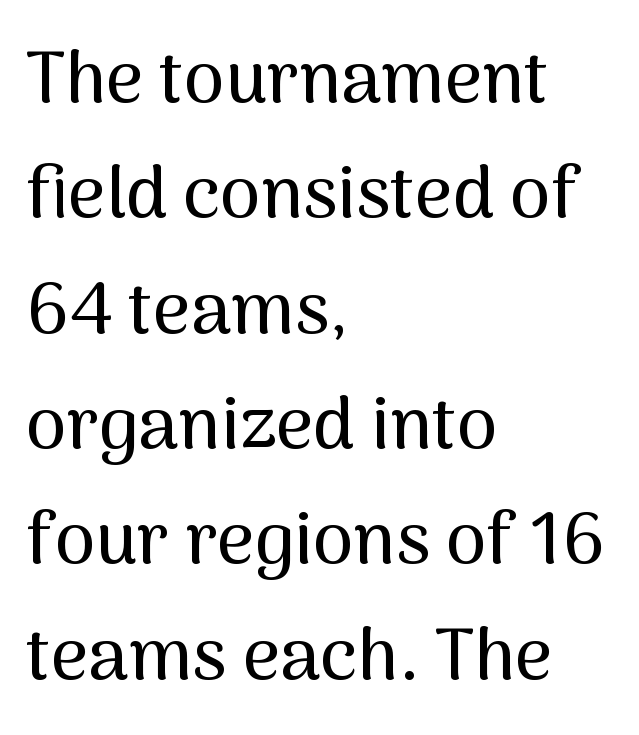
Q: Is the text italic (slanted)? A: No, it is upright.
Q: Is the typeface a serif or a sans-serif typeface? A: Sans-serif.
Q: Is the text underlined? A: No.
Q: How is the paragraph aligned? A: Left-aligned.
Q: Is the spacing between letters normal or unusually wide? A: Normal.
Q: Is the spacing between lines tight, normal or loose? A: Normal.
Q: Width (condensed, normal, or wide)? A: Normal.
Q: Stroke contrast? A: Medium.
Q: x-height? A: Medium.
Q: Monospaced? A: No.
